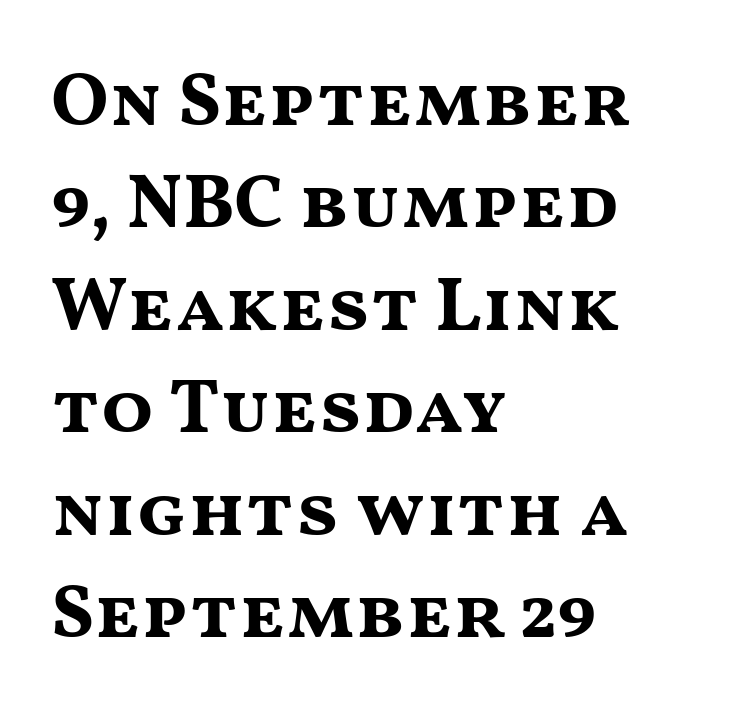
{"serif": "no", "italic": "no", "bold": "yes", "weight": "bold", "width": "wide", "stroke_contrast": "medium", "x_height": "medium", "monospaced": "no", "underline": "no", "align": "left", "line_spacing": "normal", "line_spacing_ratio": 1.33, "letter_spacing": "normal", "letter_spacing_em": 0.0, "glyph_px": 77}
